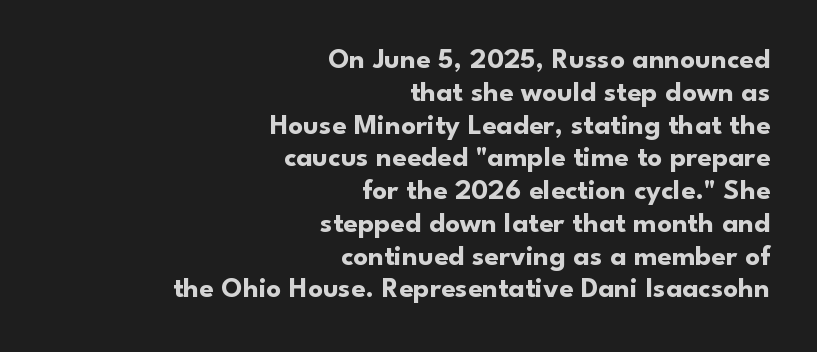
Q: Is the text bold? A: Yes.
Q: Is the text italic (slanted)? A: No, it is upright.
Q: Is the typeface a serif or a sans-serif typeface? A: Sans-serif.
Q: Is the text underlined? A: No.
Q: How is the paragraph aligned? A: Right-aligned.
Q: Is the spacing between letters normal or unusually wide? A: Normal.
Q: Is the spacing between lines tight, normal or loose? A: Tight.
Q: Width (condensed, normal, or wide)? A: Normal.
Q: Stroke contrast? A: Low.
Q: x-height? A: Small.
Q: Monospaced? A: No.
